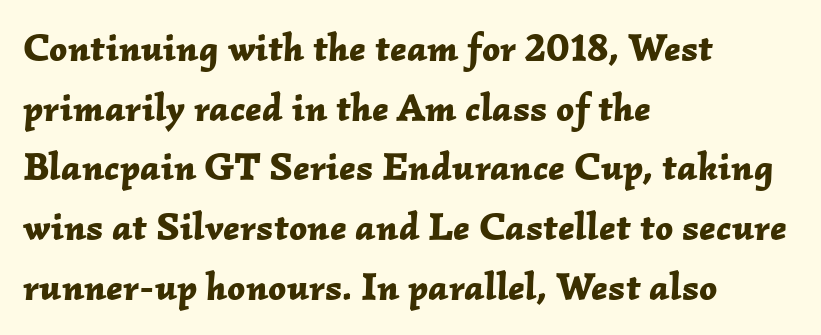
Q: Is the text bold? A: Yes.
Q: Is the text italic (slanted)? A: Yes, it leans right by about 2 degrees.
Q: Is the text underlined? A: No.
Q: How is the paragraph aligned? A: Left-aligned.
Q: Is the spacing between letters normal or unusually wide? A: Normal.
Q: Is the spacing between lines tight, normal or loose? A: Normal.
Q: Width (condensed, normal, or wide)? A: Normal.
Q: Stroke contrast? A: Low.
Q: x-height? A: Medium.
Q: Monospaced? A: No.
